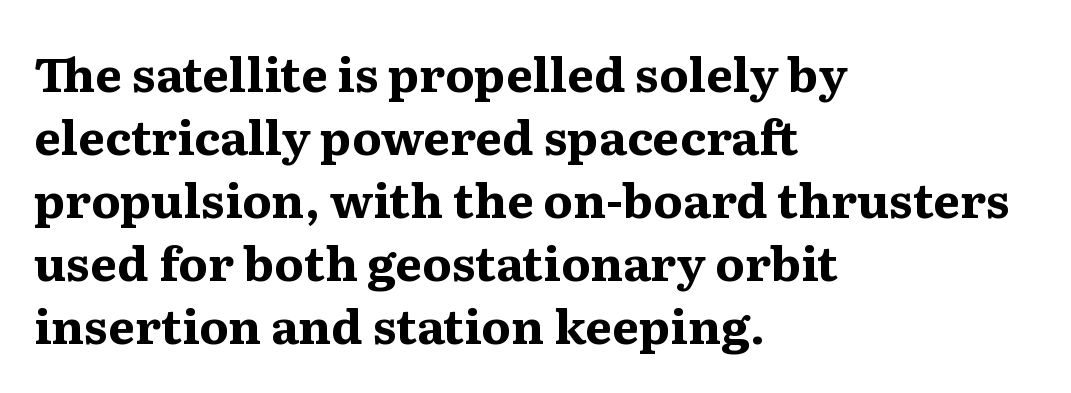
Q: Is the text bold? A: Yes.
Q: Is the text italic (slanted)? A: No, it is upright.
Q: Is the typeface a serif or a sans-serif typeface? A: Serif.
Q: Is the text underlined? A: No.
Q: How is the paragraph aligned? A: Left-aligned.
Q: Is the spacing between letters normal or unusually wide? A: Normal.
Q: Is the spacing between lines tight, normal or loose? A: Normal.
Q: Width (condensed, normal, or wide)? A: Normal.
Q: Stroke contrast? A: Medium.
Q: x-height? A: Medium.
Q: Monospaced? A: No.
